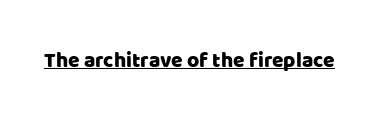
Q: Is the text italic (slanted)? A: No, it is upright.
Q: Is the text underlined? A: Yes.
Q: Is the spacing between letters normal or unusually wide? A: Normal.
